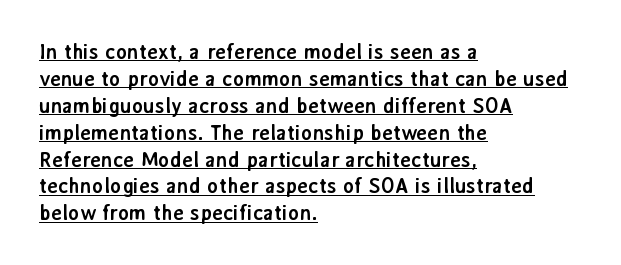
{"italic": "no", "bold": "yes", "underline": "yes", "align": "left", "line_spacing": "normal", "line_spacing_ratio": 1.28, "letter_spacing": "normal", "letter_spacing_em": 0.0, "glyph_px": 21}
